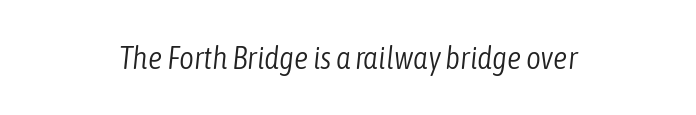
Layout note: lines centered. The specimen omits any rule beneath the text block's lines. Here the designer chose a conventional face with non-uniform glyph widths. The glyphs look as if they've been sheared to an angle. Caption: standard tracking, unaltered.
